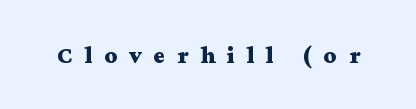
{"italic": "no", "bold": "yes", "underline": "no", "letter_spacing": "wide", "letter_spacing_em": 0.47, "glyph_px": 25}
